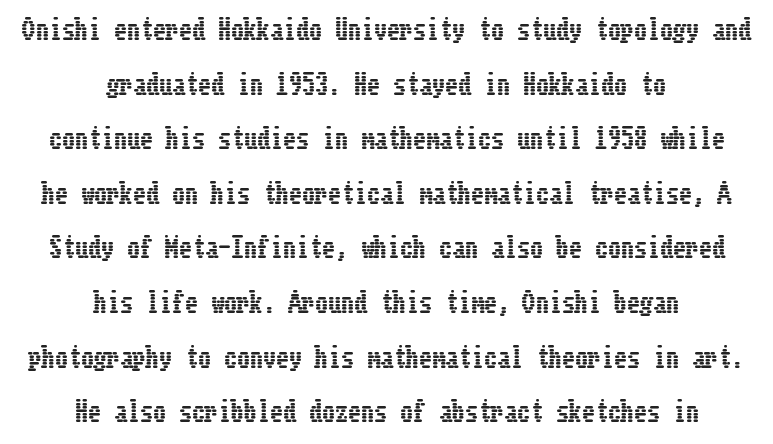
Q: Is the text italic (slanted)? A: No, it is upright.
Q: Is the text underlined? A: No.
Q: How is the paragraph aligned? A: Centered.
Q: Is the spacing between letters normal or unusually wide? A: Normal.
Q: Is the spacing between lines tight, normal or loose? A: Loose.
